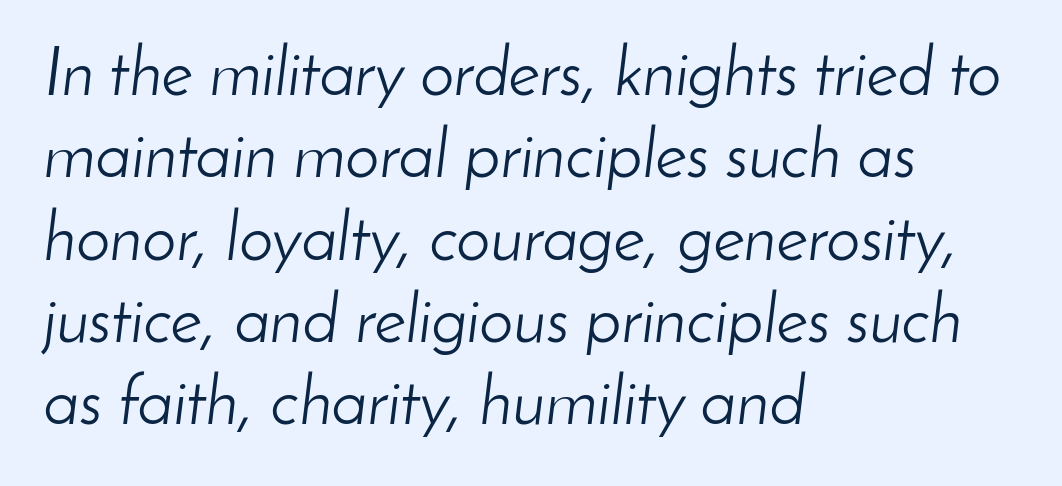
The image shows 68 px light type, italic (leaning right); set left-aligned, line spacing 1.21x, normal letter spacing, not underlined; low stroke contrast and a small x-height.
